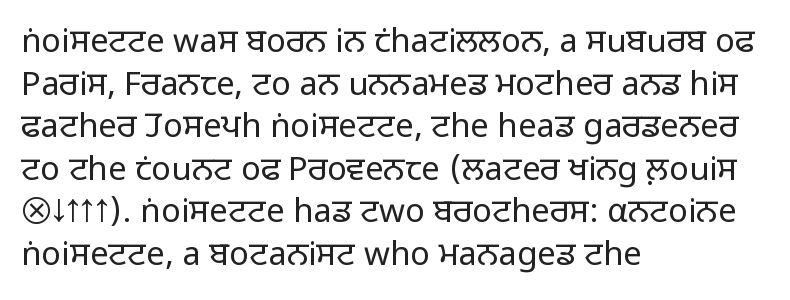
{"serif": "no", "italic": "no", "bold": "no", "weight": "light", "width": "normal", "stroke_contrast": "low", "x_height": "medium", "monospaced": "no", "underline": "no", "align": "left", "line_spacing": "normal", "line_spacing_ratio": 1.29, "letter_spacing": "normal", "letter_spacing_em": 0.0, "glyph_px": 33}
